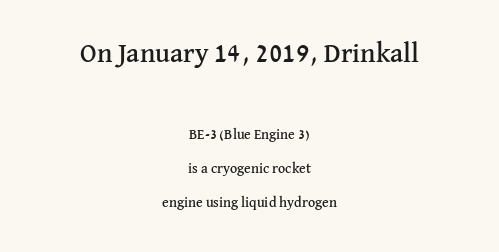
Q: Is the text italic (slanted)? A: No, it is upright.
Q: Is the text underlined? A: No.
Q: How is the paragraph aligned? A: Centered.
Q: Is the spacing between letters normal or unusually wide? A: Normal.
Q: Is the spacing between lines tight, normal or loose? A: Loose.
Q: Which block of text is set in a larger size, the first (top) or the second (bottom)? A: The first (top) one.
